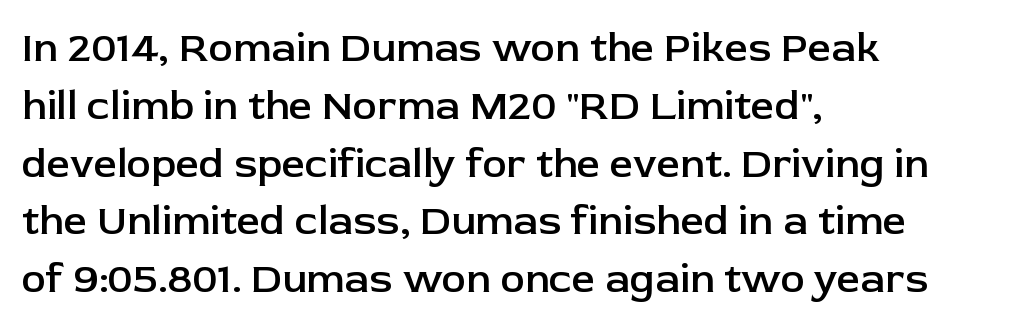
{"serif": "no", "italic": "no", "bold": "semi", "weight": "semibold", "width": "normal", "stroke_contrast": "low", "x_height": "medium", "monospaced": "no", "underline": "no", "align": "left", "line_spacing": "normal", "line_spacing_ratio": 1.41, "letter_spacing": "normal", "letter_spacing_em": 0.0, "glyph_px": 41}
